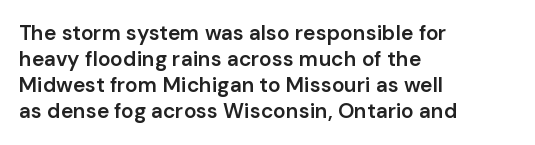
The image shows 21 px text type, upright; set left-aligned, line spacing 1.24x, normal letter spacing, not underlined.
